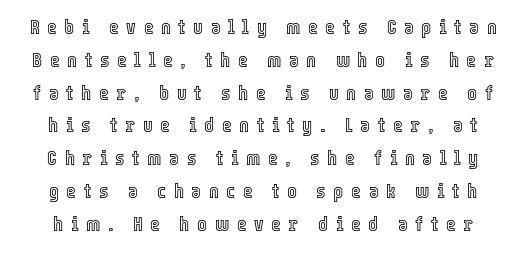
The tracking jumps out immediately: characters are airy and widely separated. The type sits square on the baseline with zero lean. Bare-footed words on every line. The rendering uses a moderate line-height, typical for paragraphs.
